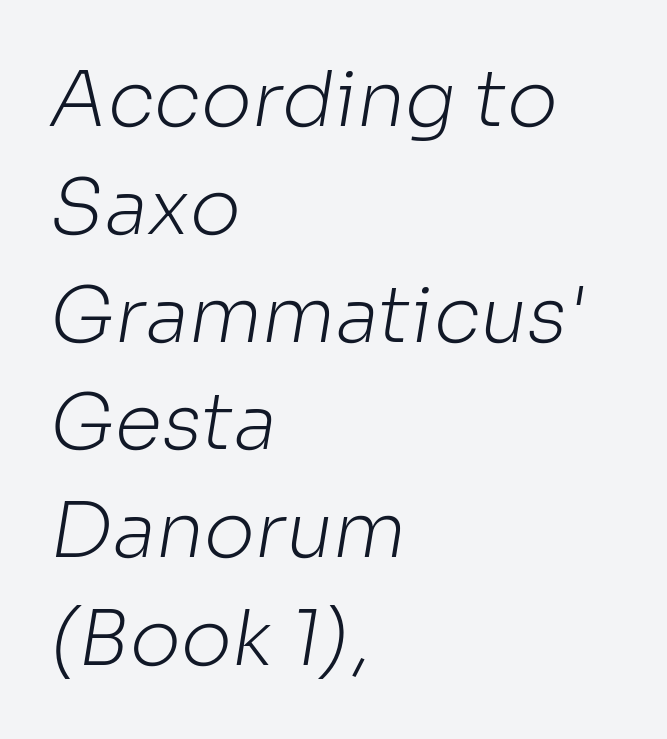
{"serif": "no", "bold": "no", "weight": "light", "width": "normal", "stroke_contrast": "low", "x_height": "medium", "monospaced": "no", "underline": "no", "align": "left", "line_spacing": "normal", "line_spacing_ratio": 1.4, "letter_spacing": "normal", "letter_spacing_em": 0.0, "glyph_px": 77}
